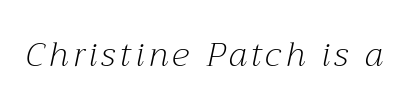
Q: Is the text bold? A: No.
Q: Is the text italic (slanted)? A: Yes, it leans right by about 12 degrees.
Q: Is the typeface a serif or a sans-serif typeface? A: Serif.
Q: Is the text underlined? A: No.
Q: Width (condensed, normal, or wide)? A: Normal.
Q: Stroke contrast? A: Medium.
Q: x-height? A: Medium.
Q: Monospaced? A: No.
